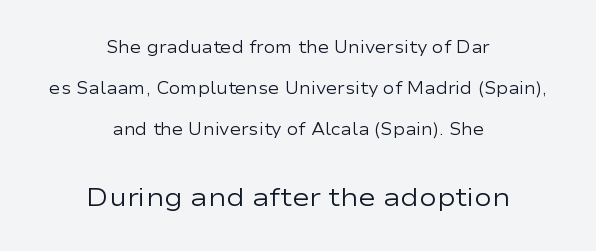
Q: Is the text bold? A: No.
Q: Is the text italic (slanted)? A: No, it is upright.
Q: Is the text underlined? A: No.
Q: How is the paragraph aligned? A: Centered.
Q: Is the spacing between letters normal or unusually wide? A: Normal.
Q: Is the spacing between lines tight, normal or loose? A: Loose.
Q: Which block of text is set in a larger size, the first (top) or the second (bottom)? A: The second (bottom) one.
